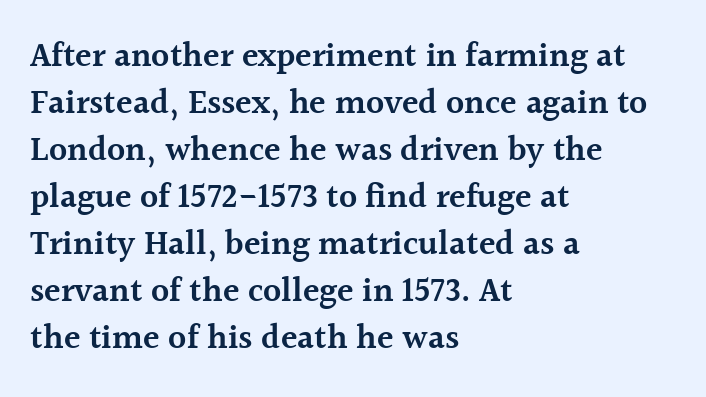
Spacing between characters is what you'd get straight out of the box. Each letter keeps its own natural width here, so spacing adapts to shape. Casual observation: everything's shoved over to the left. It's the straight-up-and-down kind of type.
